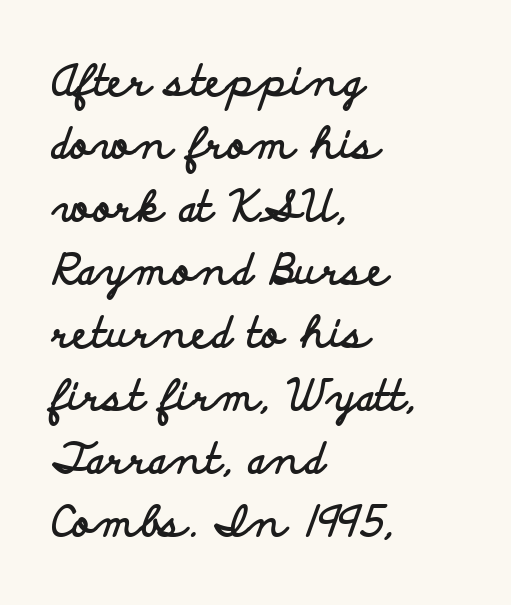
The image shows 42 px bold, wide sans-serif type; set left-aligned, normal line spacing (1.5x), normal letter spacing, not underlined; low stroke contrast and a small x-height.
